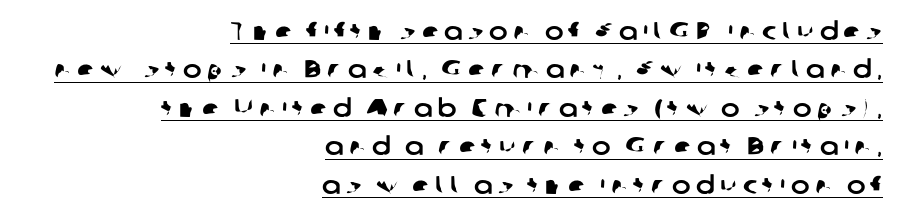
Q: Is the text underlined? A: Yes.
Q: How is the paragraph aligned? A: Right-aligned.
Q: Is the spacing between letters normal or unusually wide? A: Unusually wide.
Q: Is the spacing between lines tight, normal or loose? A: Normal.
